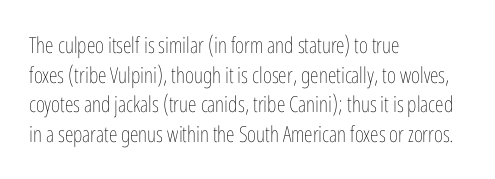
The image shows 22 px text type, upright; set left-aligned, normal line spacing (1.35x), normal letter spacing, not underlined.
